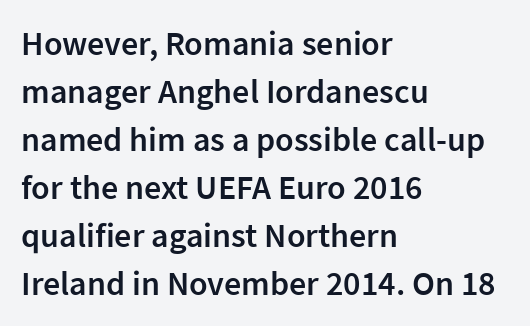
Q: Is the text bold? A: Semi-bold.
Q: Is the text italic (slanted)? A: No, it is upright.
Q: Is the typeface a serif or a sans-serif typeface? A: Sans-serif.
Q: Is the text underlined? A: No.
Q: How is the paragraph aligned? A: Left-aligned.
Q: Is the spacing between letters normal or unusually wide? A: Normal.
Q: Is the spacing between lines tight, normal or loose? A: Normal.
Q: Width (condensed, normal, or wide)? A: Normal.
Q: Stroke contrast? A: Low.
Q: x-height? A: Medium.
Q: Monospaced? A: No.
